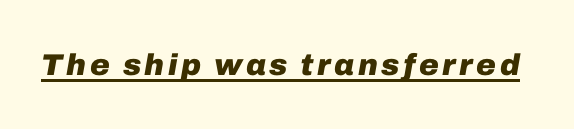
The image shows 30 px heavy type, italic (leaning right); set underlined; low stroke contrast and a medium x-height.
